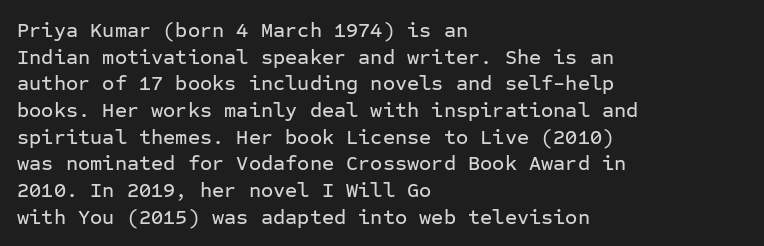
The image shows 21 px text type, upright; set left-aligned, normal line spacing (1.27x), normal letter spacing, not underlined.
